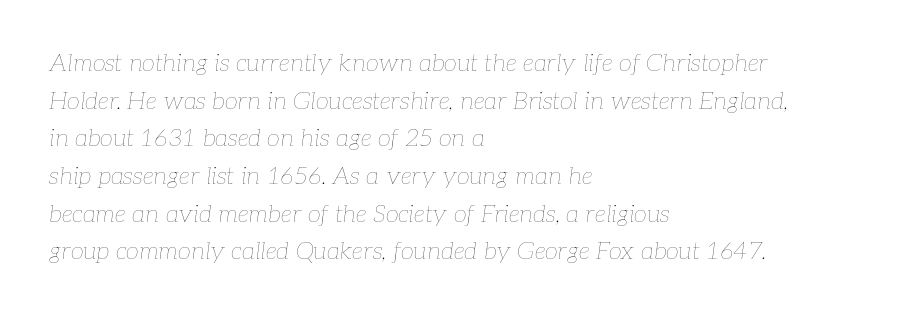
{"italic": "yes", "lean": "right", "slant_degrees": 7, "bold": "no", "underline": "no", "align": "left", "line_spacing": "normal", "line_spacing_ratio": 1.57, "letter_spacing": "normal", "letter_spacing_em": 0.0, "glyph_px": 24}
